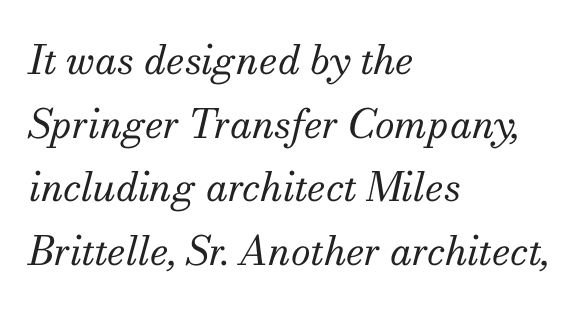
The image shows 40 px regular-weight serif type, italic (leaning right); set left-aligned, normal line spacing (1.59x), normal letter spacing, not underlined; medium stroke contrast and a small x-height.
